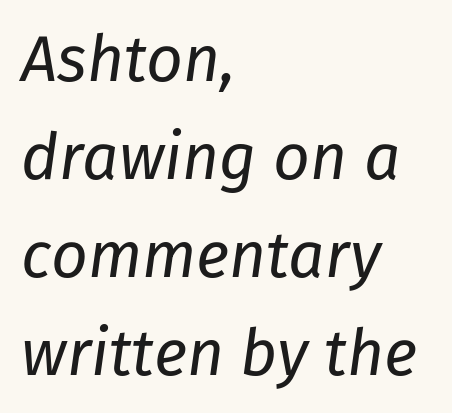
{"italic": "yes", "lean": "right", "slant_degrees": 8, "bold": "no", "weight": "regular", "width": "normal", "stroke_contrast": "low", "x_height": "medium", "monospaced": "no", "underline": "no", "align": "left", "line_spacing": "normal", "line_spacing_ratio": 1.53, "letter_spacing": "normal", "letter_spacing_em": 0.0, "glyph_px": 64}
